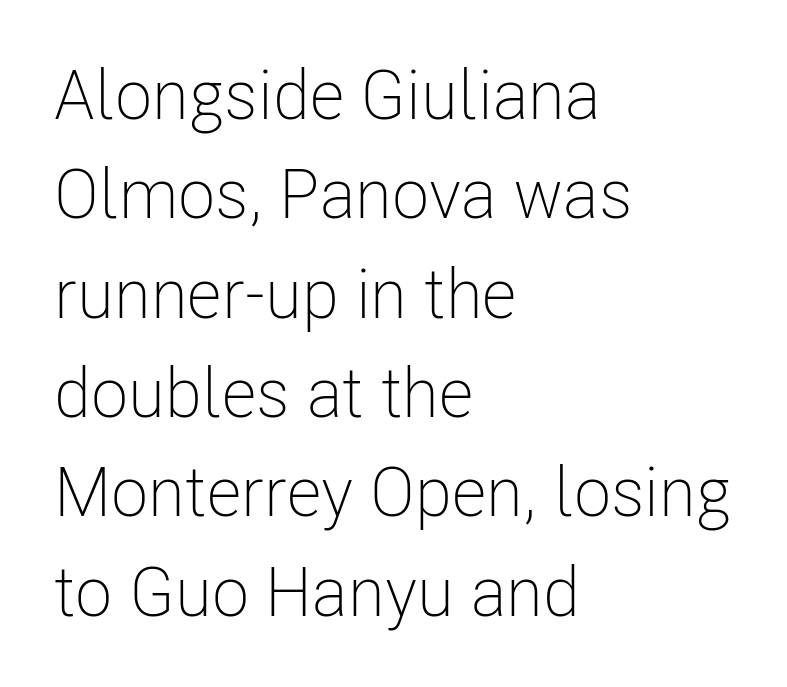
Summary of weight: not heavy and not bold. Regarding leading, the lines here are spaced in the standard way. No word sits above an underline. The type sits square on the baseline with zero lean. This sample has the flowing, uneven cadence of proportional lettering.
